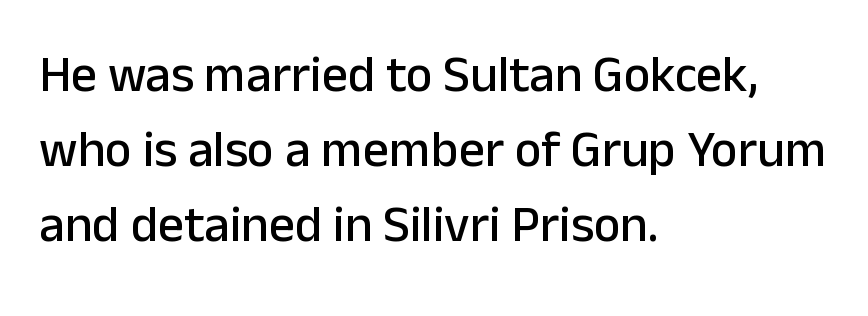
Q: Is the text italic (slanted)? A: No, it is upright.
Q: Is the typeface a serif or a sans-serif typeface? A: Sans-serif.
Q: Is the text underlined? A: No.
Q: How is the paragraph aligned? A: Left-aligned.
Q: Is the spacing between letters normal or unusually wide? A: Normal.
Q: Is the spacing between lines tight, normal or loose? A: Normal.
Q: Width (condensed, normal, or wide)? A: Normal.
Q: Stroke contrast? A: Low.
Q: x-height? A: Medium.
Q: Monospaced? A: No.
